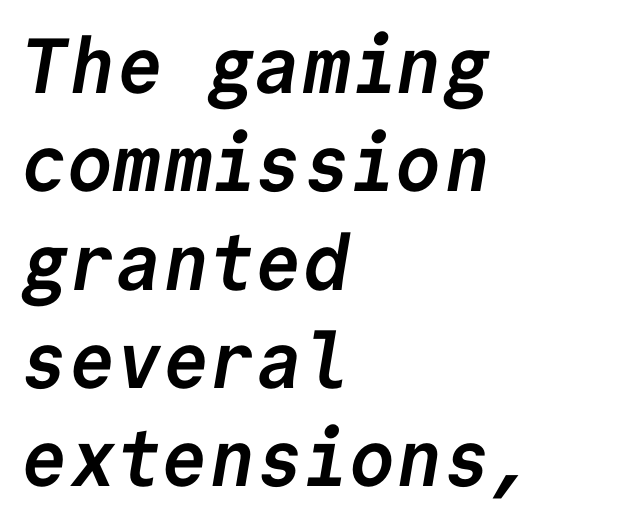
Q: Is the text bold? A: Yes.
Q: Is the typeface a serif or a sans-serif typeface? A: Sans-serif.
Q: Is the text underlined? A: No.
Q: How is the paragraph aligned? A: Left-aligned.
Q: Is the spacing between letters normal or unusually wide? A: Normal.
Q: Is the spacing between lines tight, normal or loose? A: Normal.
Q: Width (condensed, normal, or wide)? A: Normal.
Q: Stroke contrast? A: Low.
Q: x-height? A: Medium.
Q: Monospaced? A: Yes.
